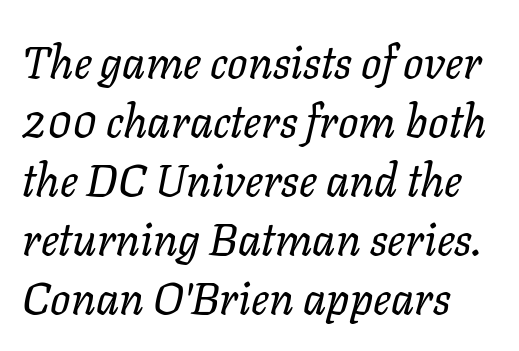
The space between consecutive lines is moderate. The gap between lines stays unmarked. Compared with a typical body face, this is equally light or lighter still. Nobody touched the tracking dial on this one.
